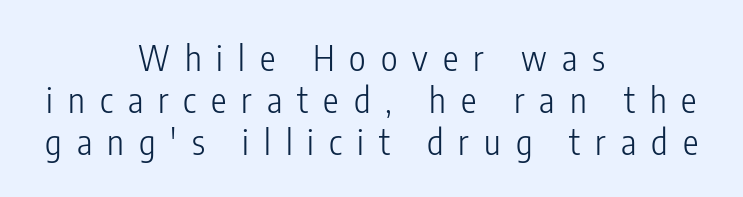
The glyphs are unaccompanied by any horizontal stroke below them. How are the letters spaced? Widely, with obvious added tracking. The setting favours the middle, as headings and verse often do. The passage shown is not bold in any degree.
